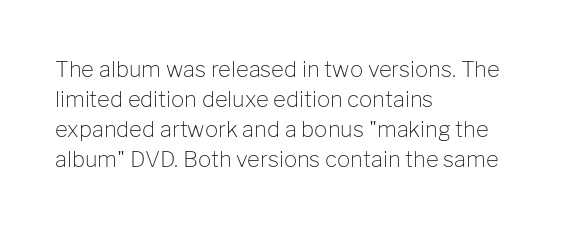
Q: Is the text bold? A: No.
Q: Is the text italic (slanted)? A: No, it is upright.
Q: Is the text underlined? A: No.
Q: How is the paragraph aligned? A: Left-aligned.
Q: Is the spacing between letters normal or unusually wide? A: Normal.
Q: Is the spacing between lines tight, normal or loose? A: Normal.
